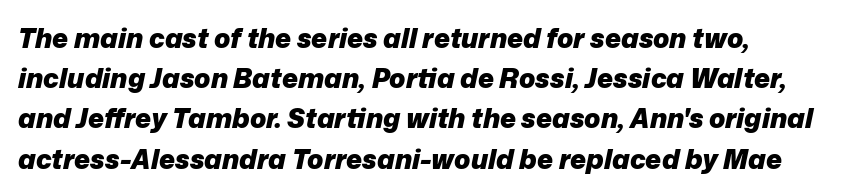
Horizontal alignment here is leftward, the default for most running prose. How would I describe the line gaps? Plain and ordinary. You'd pick this weight for a headline — it's a proper bold. Does extra space separate the letters? No, they use regular spacing. The zone under the glyphs is completely vacant.
